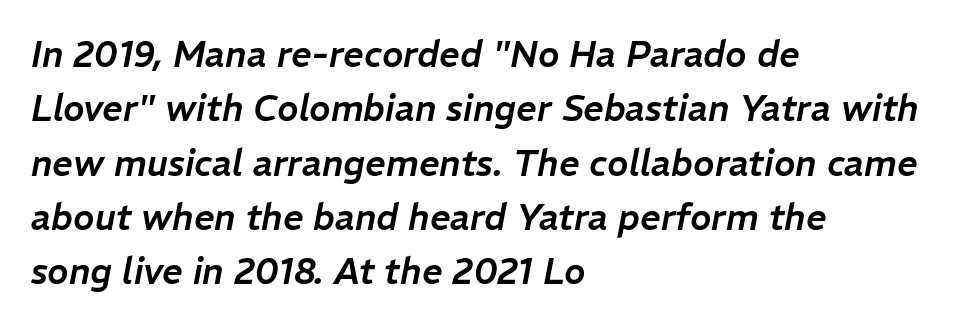
The image shows 36 px text type, italic (leaning right); set left-aligned, normal line spacing (1.51x), normal letter spacing, not underlined; low stroke contrast and a medium x-height.
